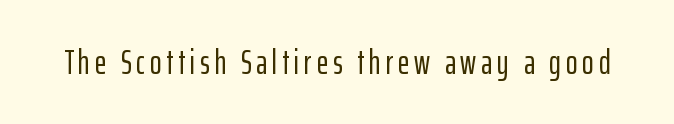
The image shows 35 px condensed sans-serif type, upright; set not underlined; low stroke contrast and a medium x-height.
